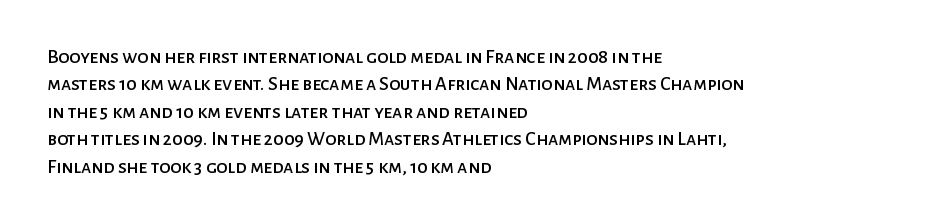
Q: Is the text italic (slanted)? A: No, it is upright.
Q: Is the text underlined? A: No.
Q: How is the paragraph aligned? A: Left-aligned.
Q: Is the spacing between letters normal or unusually wide? A: Normal.
Q: Is the spacing between lines tight, normal or loose? A: Normal.
